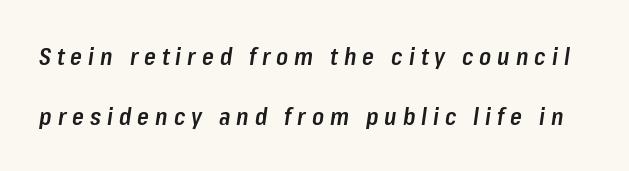
The image shows 24 px text type, italic (leaning right); set loose line spacing (2.48x), unusually wide letter spacing (+0.25 em), not underlined.
